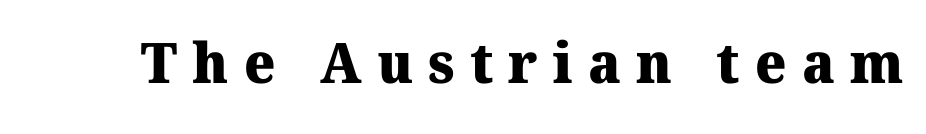
The image shows 56 px heavy serif type; set unusually wide letter spacing (+0.27 em), not underlined; medium stroke contrast and a medium x-height.
